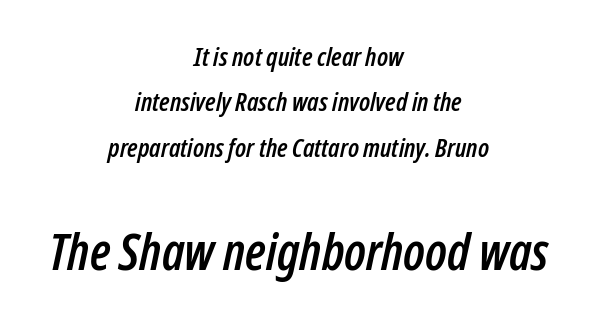
Default kerning and tracking; the words read as compact shapes. In terms of posture, this sample is oblique. Does the bottom block carry the larger type? Yes, it does. The typesetter chose a symmetrical, centered arrangement here. The passage shown is typed in a proportional face where columns would drift.
